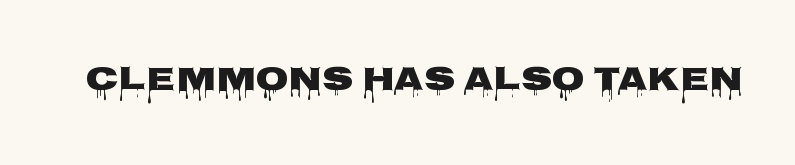
Q: Is the text italic (slanted)? A: No, it is upright.
Q: Is the typeface a serif or a sans-serif typeface? A: Sans-serif.
Q: Is the text underlined? A: No.
Q: Is the spacing between letters normal or unusually wide? A: Normal.
Q: Width (condensed, normal, or wide)? A: Wide.
Q: Stroke contrast? A: Low.
Q: x-height? A: Large.
Q: Monospaced? A: No.
